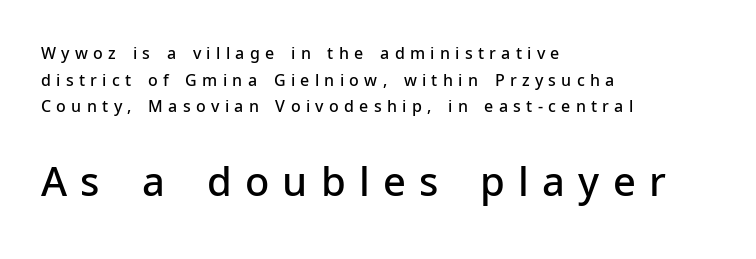
Size hierarchy here favors the trailing block over the leading one. Unlike italic type, these characters show no tilt at all. Lines of text with bare space underneath. The strokes are fattened partway — semibold, not bold. The face used here is a sans, in the tradition of grotesques and geometrics. These lines are set flush left with a ragged right edge.
